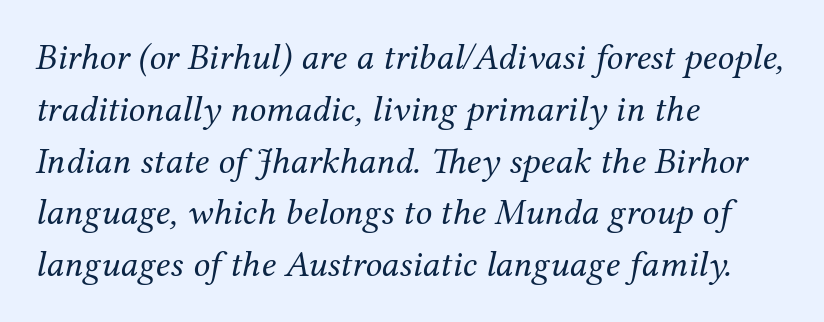
This sample has the flowing, uneven cadence of proportional lettering. In terms of posture, this sample is oblique. This is not heavy type; no bold has been used. Little horizontal feet cap the strokes, marking this as serif type. Students, observe: this is what conventionally led text looks like.
